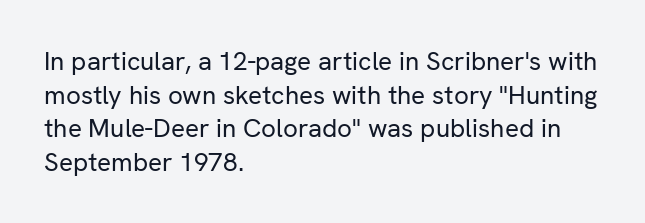
Interline gaps are of average width in this sample. In terms of posture, this sample is upright. Teacher's note: observe the even left margin — that is flush-left alignment. The cut favours lightness, reaching ordinary text weight at its darkest.
